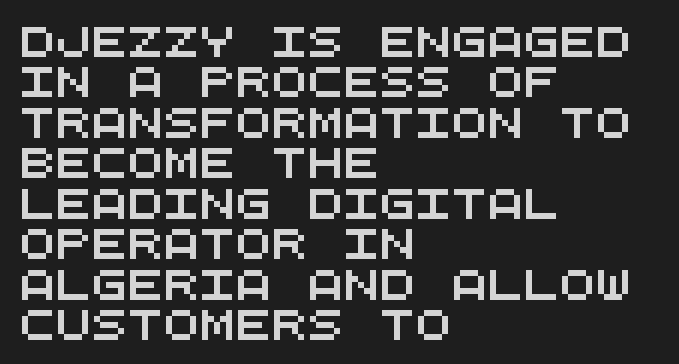
Q: Is the typeface a serif or a sans-serif typeface? A: Sans-serif.
Q: Is the text underlined? A: No.
Q: How is the paragraph aligned? A: Left-aligned.
Q: Is the spacing between letters normal or unusually wide? A: Normal.
Q: Is the spacing between lines tight, normal or loose? A: Normal.
Q: Width (condensed, normal, or wide)? A: Wide.
Q: Stroke contrast? A: Medium.
Q: x-height? A: Large.
Q: Monospaced? A: Yes.
